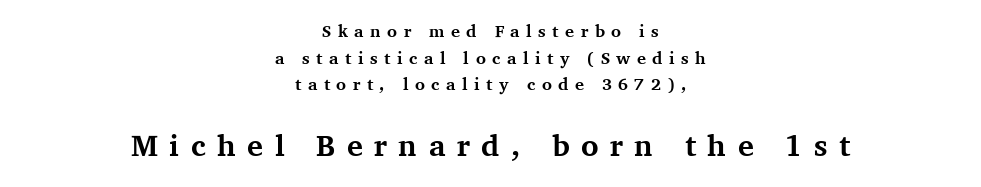
{"serif": "yes", "italic": "no", "bold": "yes", "weight": "bold", "width": "normal", "stroke_contrast": "medium", "x_height": "medium", "monospaced": "no", "underline": "no", "align": "center", "line_spacing": "normal", "line_spacing_ratio": 1.57, "letter_spacing": "wide", "letter_spacing_em": 0.38, "larger_block": "second", "size_ratio": 1.76, "glyph_px": 30}
